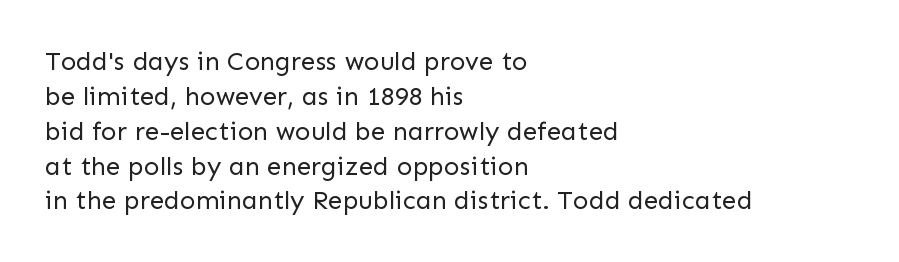
The strip under each line holds only bare page. Short note: letters normally spaced. The axis of the letterforms is exactly vertical. Line spacing here is normal. The rendering anchors every line to the left-hand side.
